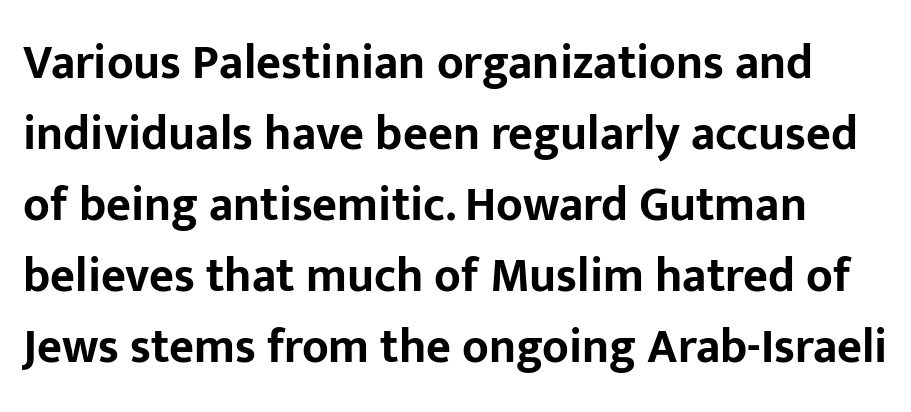
Whoever set this chose a conventional vertical rhythm. The type sits square on the baseline with zero lean. Each row of text sits above clean, open space. The letters sit at their default tracking, neither squeezed nor spread.
